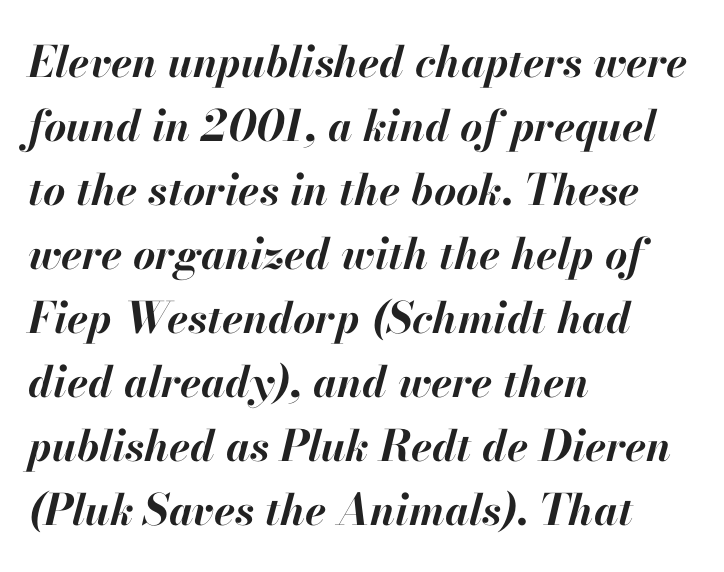
Compared with a centered layout, this one pins lines to the left instead. Heavy-handed strokes throughout: this text is bold. Clear beneath every line of the passage. Notice how the stems are inclined rather than vertical — that's the hallmark of italics.
